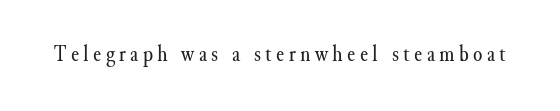
{"italic": "no", "bold": "no", "underline": "no", "glyph_px": 24}
